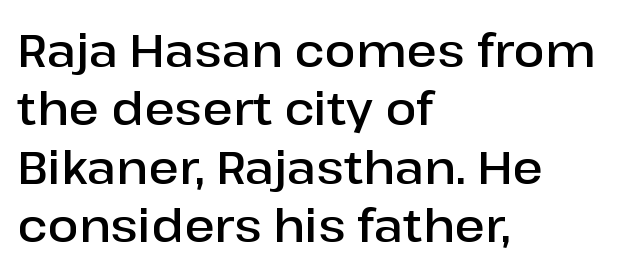
Q: Is the text bold? A: Semi-bold.
Q: Is the text italic (slanted)? A: No, it is upright.
Q: Is the typeface a serif or a sans-serif typeface? A: Sans-serif.
Q: Is the text underlined? A: No.
Q: How is the paragraph aligned? A: Left-aligned.
Q: Is the spacing between letters normal or unusually wide? A: Normal.
Q: Is the spacing between lines tight, normal or loose? A: Normal.
Q: Width (condensed, normal, or wide)? A: Normal.
Q: Stroke contrast? A: Low.
Q: x-height? A: Medium.
Q: Monospaced? A: No.
